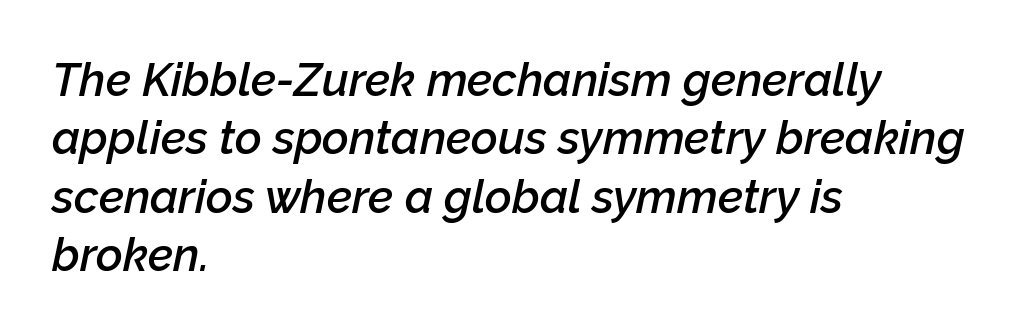
{"italic": "yes", "lean": "right", "slant_degrees": 12, "bold": "semi", "weight": "semibold", "width": "normal", "stroke_contrast": "low", "x_height": "medium", "monospaced": "no", "underline": "no", "align": "left", "line_spacing": "normal", "line_spacing_ratio": 1.27, "letter_spacing": "normal", "letter_spacing_em": 0.0, "glyph_px": 46}
